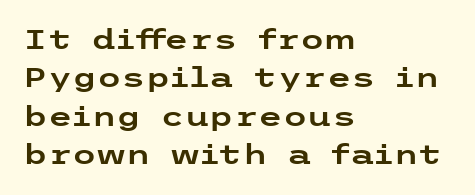
Q: Is the text italic (slanted)? A: No, it is upright.
Q: Is the typeface a serif or a sans-serif typeface? A: Sans-serif.
Q: Is the text underlined? A: No.
Q: How is the paragraph aligned? A: Left-aligned.
Q: Is the spacing between letters normal or unusually wide? A: Normal.
Q: Is the spacing between lines tight, normal or loose? A: Normal.
Q: Width (condensed, normal, or wide)? A: Wide.
Q: Stroke contrast? A: Low.
Q: x-height? A: Medium.
